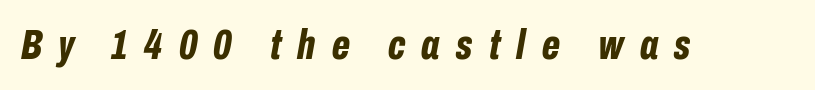
{"italic": "yes", "lean": "right", "slant_degrees": 10, "bold": "yes", "weight": "bold", "width": "condensed", "stroke_contrast": "low", "x_height": "medium", "monospaced": "no", "underline": "no", "letter_spacing": "wide", "letter_spacing_em": 0.38, "glyph_px": 43}
